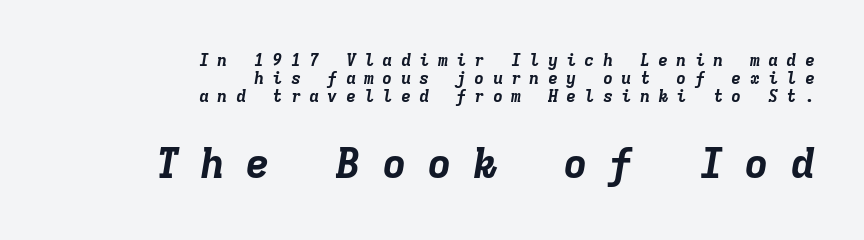
{"italic": "yes", "lean": "right", "slant_degrees": 9, "bold": "yes", "weight": "bold", "width": "normal", "stroke_contrast": "low", "x_height": "medium", "monospaced": "yes", "underline": "no", "align": "right", "line_spacing": "tight", "line_spacing_ratio": 1.07, "letter_spacing": "wide", "letter_spacing_em": 0.48, "larger_block": "second", "size_ratio": 2.47, "glyph_px": 42}
